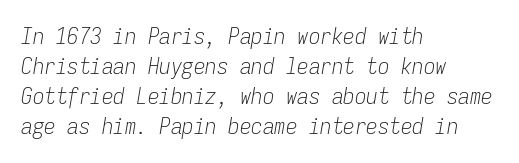
A typesetter would call this leading conventional body-copy spacing. Each row of text sits above clean, open space. The type is set solid horizontally, with unmodified tracking. The weight tops out at a normal text grade.
